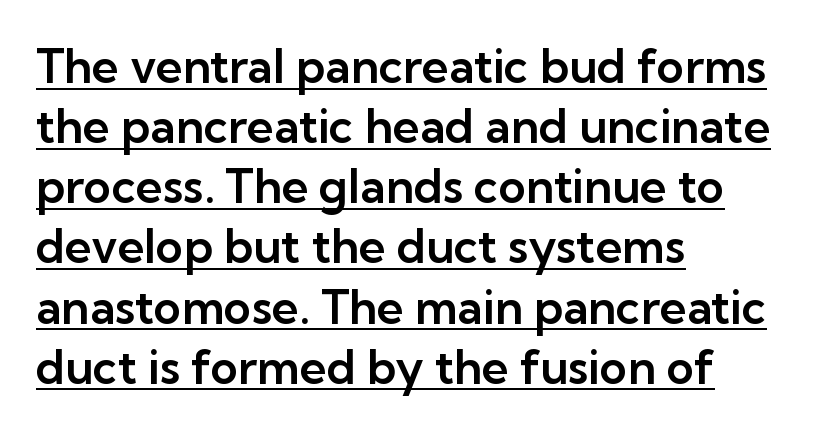
The image shows 47 px sans-serif type, upright; set left-aligned, normal line spacing (1.28x), normal letter spacing, underlined; low stroke contrast and a medium x-height.
